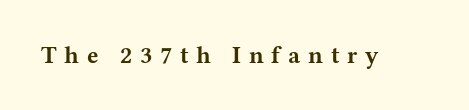
{"italic": "no", "bold": "yes", "underline": "no", "letter_spacing": "wide", "letter_spacing_em": 0.32, "glyph_px": 24}
